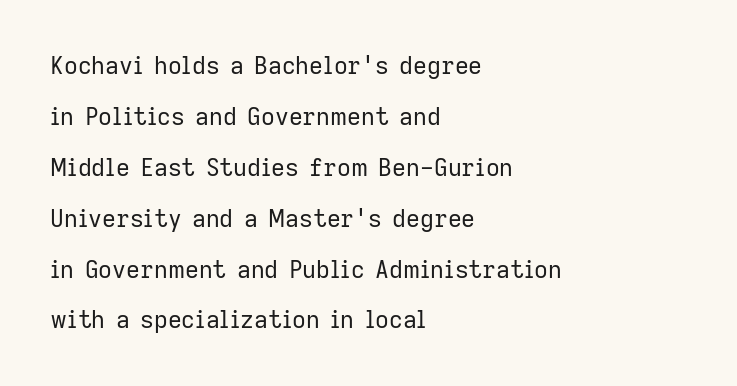
{"italic": "no", "bold": "no", "underline": "no", "align": "left", "line_spacing": "loose", "line_spacing_ratio": 2.12, "letter_spacing": "normal", "letter_spacing_em": 0.0, "glyph_px": 24}
